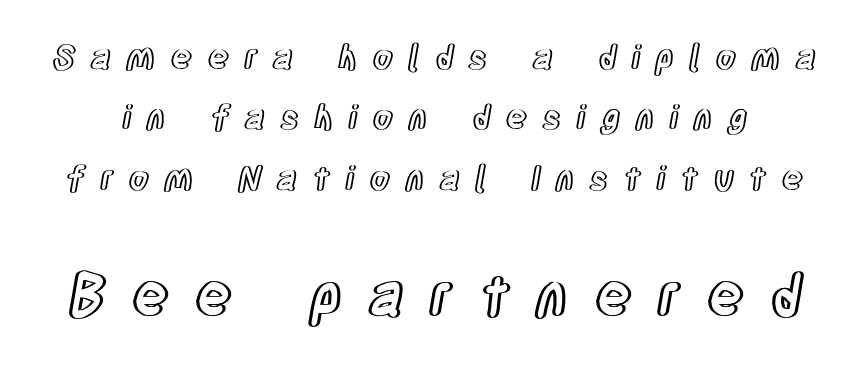
The image shows 57 px condensed type; set line spacing 1.83x, unusually wide letter spacing (+0.46 em), not underlined; the second (bottom) block is 1.73x larger; a large x-height.
